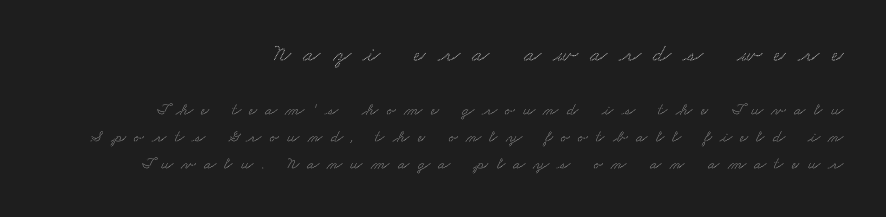
Q: Is the text underlined? A: No.
Q: How is the paragraph aligned? A: Right-aligned.
Q: Is the spacing between letters normal or unusually wide? A: Unusually wide.
Q: Is the spacing between lines tight, normal or loose? A: Normal.
Q: Which block of text is set in a larger size, the first (top) or the second (bottom)? A: The first (top) one.
